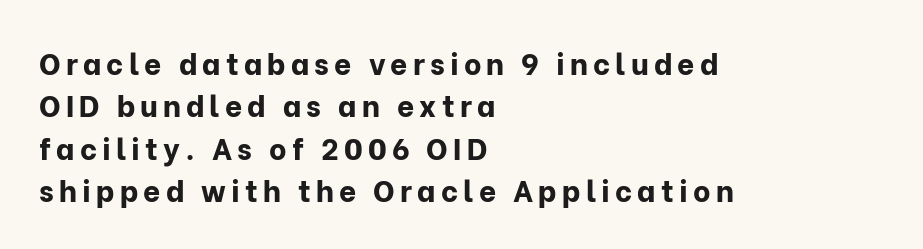
Here the designer chose a conventional face with non-uniform glyph widths. This block has exactly the height ordinary leading produces. Line beginnings align vertically; line endings do not. The lettering stays uniformly vertical, giving the passage a roman look. In terms of letterform style, serifs are entirely absent. Unmarked baselines from the first word to the last.
